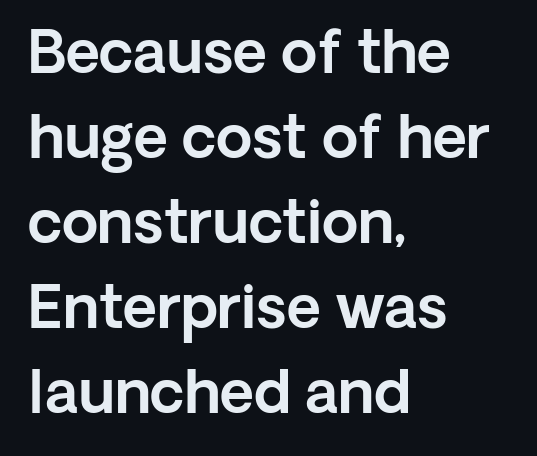
The image shows 59 px sans-serif type, upright; set left-aligned, normal line spacing (1.44x), normal letter spacing, not underlined; a medium x-height.
